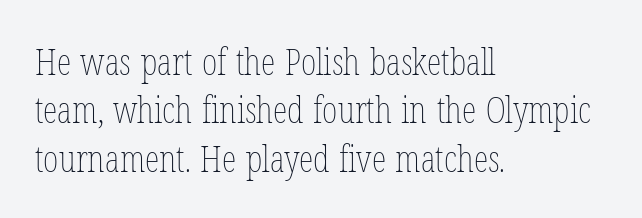
The lines sit at an ordinary, default distance from one another. A student would call this left alignment; a typographer would say flush left, rag right. A typesetter would call this proportional, since set widths differ per character. Does extra space separate the letters? No, they use regular spacing. The baseline area is clear. The specimen reads as upright at a glance.
